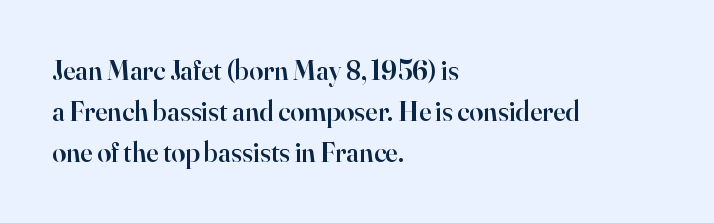
You could not count columns in this text — the font is proportionally spaced. The passage shown is semibold, sitting just below true bold. Regarding leading, the lines here are spaced in the standard way. In terms of letterform style, serifs are clearly present. Inter-character spacing is left at the font's built-in metrics. Notice how the stems are strictly vertical — no italics here.
